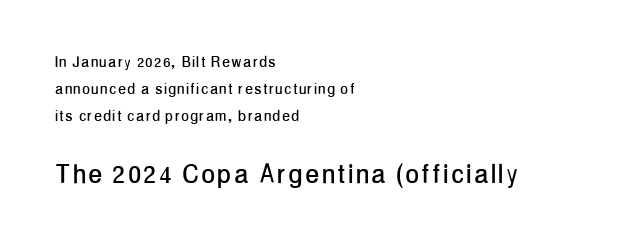
{"serif": "no", "italic": "no", "width": "condensed", "stroke_contrast": "low", "x_height": "medium", "monospaced": "no", "underline": "no", "align": "left", "line_spacing": "normal", "line_spacing_ratio": 1.51, "larger_block": "second", "size_ratio": 1.78, "glyph_px": 32}
